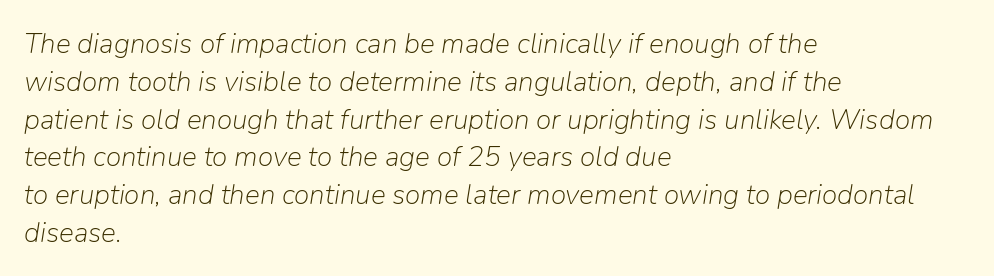
The image shows 28 px light type, italic (leaning right); set left-aligned, normal line spacing (1.35x), normal letter spacing, not underlined; low stroke contrast and a medium x-height.
